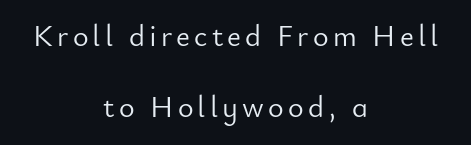
The specimen omits any rule beneath the text block's lines. These lines are rendered in a variable-pitch font. Unlike italic type, these characters show no tilt at all. No feet cap the strokes, marking this as sans-serif type. Leading: increased.
